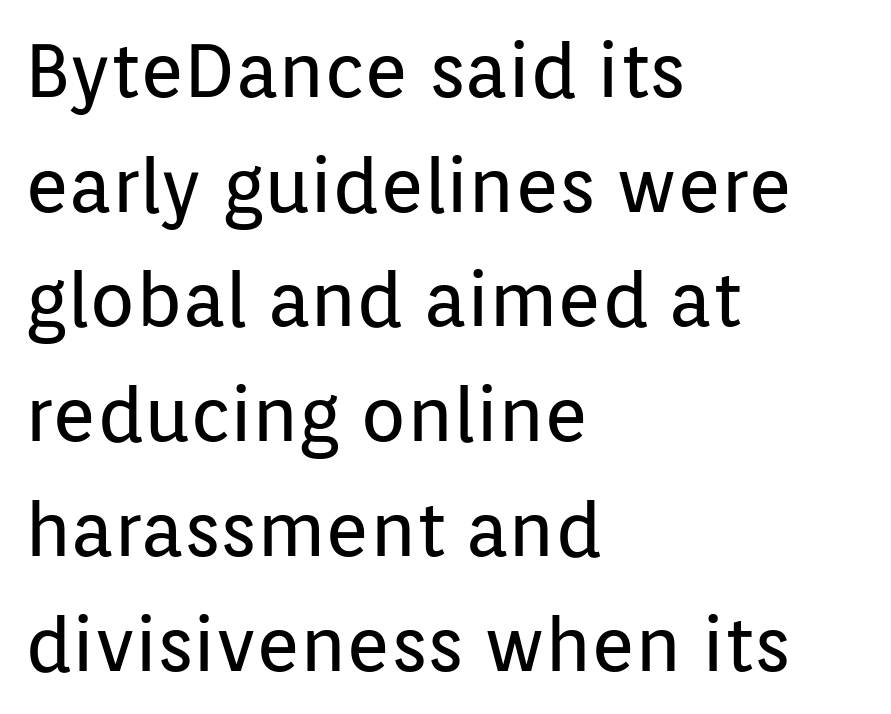
Vertical spacing — default. Proportional: the letters do not fall into vertical columns. Where is the straight margin? On the left. Examine the stroke ends and you'll find no serifs. Rendered with straight, roman letterforms.
